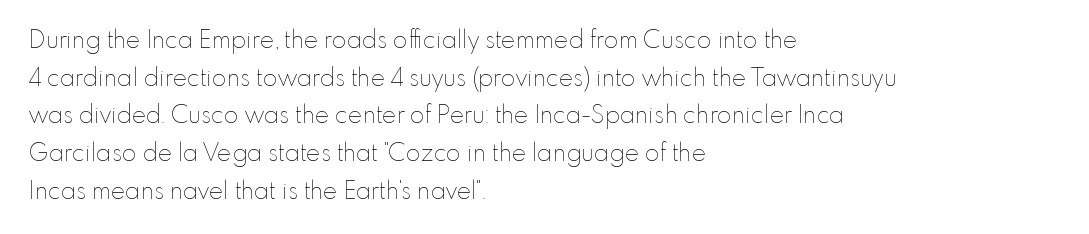
{"italic": "no", "bold": "no", "underline": "no", "align": "left", "line_spacing": "normal", "line_spacing_ratio": 1.57, "letter_spacing": "normal", "letter_spacing_em": 0.0, "glyph_px": 24}
